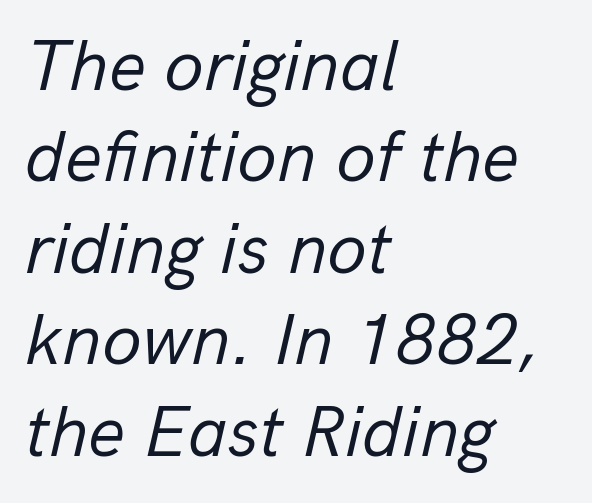
The image shows 72 px regular-weight type, italic (leaning right); set left-aligned, normal line spacing (1.27x), normal letter spacing, not underlined; low stroke contrast and a medium x-height.
